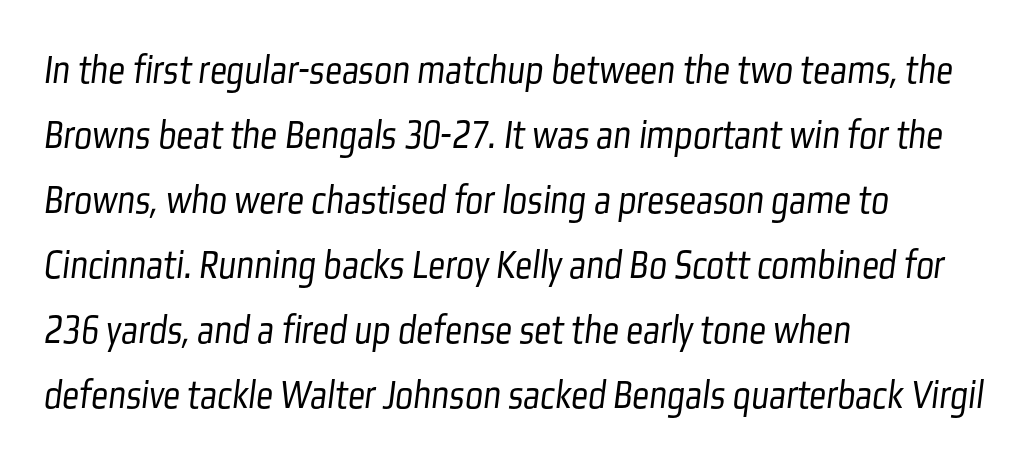
The image shows 42 px light, condensed sans-serif type; set left-aligned, normal line spacing (1.55x), normal letter spacing, not underlined; low stroke contrast and a medium x-height.
